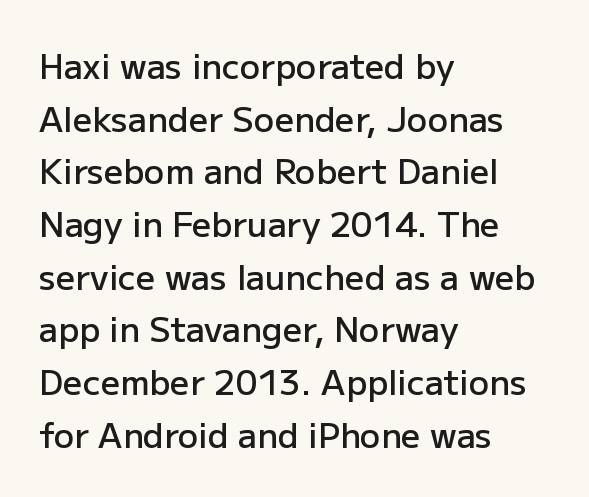
{"serif": "no", "italic": "no", "bold": "semi", "weight": "semibold", "width": "normal", "stroke_contrast": "low", "x_height": "medium", "monospaced": "no", "underline": "no", "align": "left", "line_spacing": "normal", "line_spacing_ratio": 1.55, "letter_spacing": "normal", "letter_spacing_em": 0.0, "glyph_px": 34}
